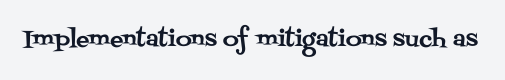
Tall strokes in this sample are plumb rather than angled. Short note: letters normally spaced. Lines of text with bare space underneath.
